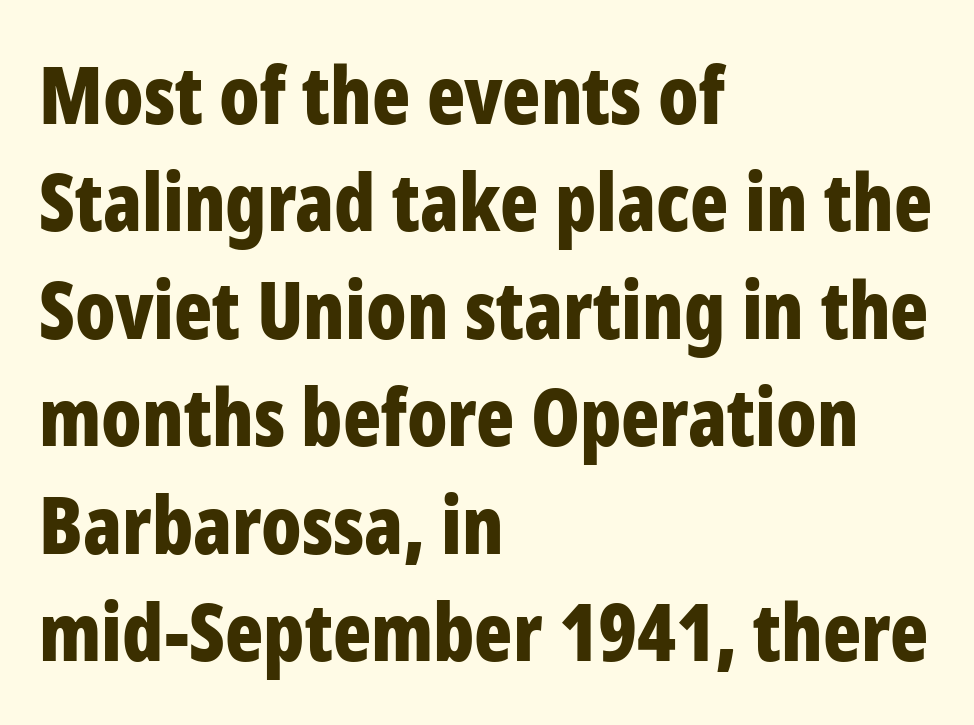
The image shows 79 px bold, condensed sans-serif type, upright; set left-aligned, normal line spacing (1.36x), normal letter spacing, not underlined; low stroke contrast and a medium x-height.
